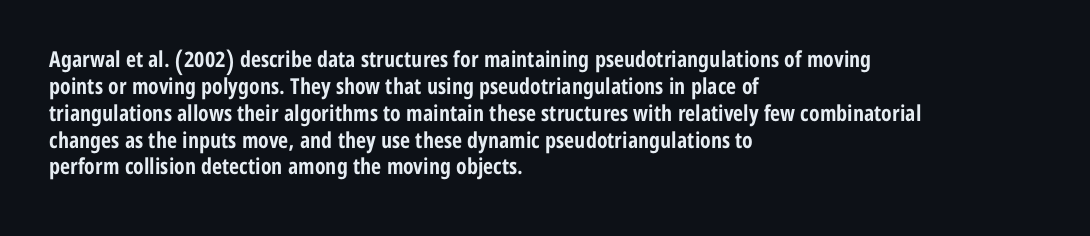
{"italic": "no", "bold": "yes", "underline": "no", "align": "left", "line_spacing_ratio": 1.22, "letter_spacing": "normal", "letter_spacing_em": 0.0, "glyph_px": 22}
